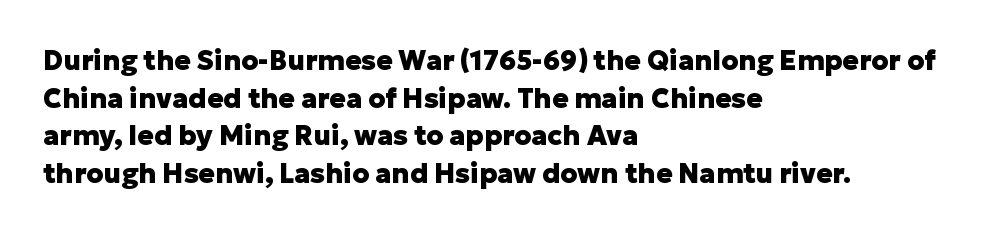
{"italic": "no", "bold": "yes", "underline": "no", "align": "left", "line_spacing": "normal", "line_spacing_ratio": 1.39, "letter_spacing": "normal", "letter_spacing_em": 0.0, "glyph_px": 27}
